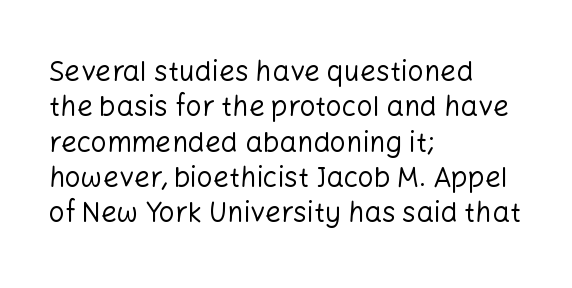
Each letter's strokes conclude bluntly, with no projecting serifs. Line starts are locked; line ends wander. This reads as an unemphasized weight, regular at the heaviest. Does extra space separate the letters? No, they use regular spacing.
